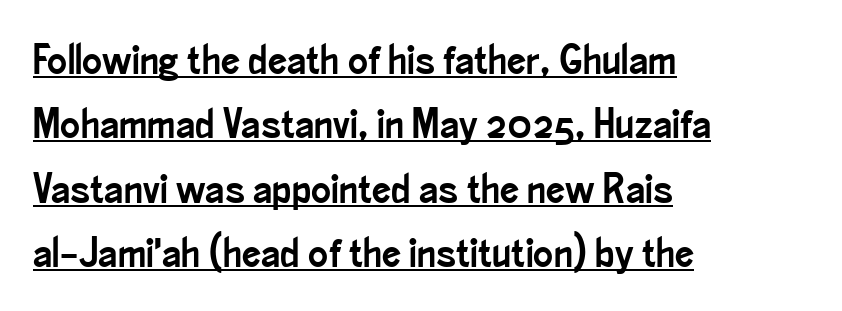
Q: Is the text italic (slanted)? A: No, it is upright.
Q: Is the typeface a serif or a sans-serif typeface? A: Sans-serif.
Q: Is the text underlined? A: Yes.
Q: How is the paragraph aligned? A: Left-aligned.
Q: Is the spacing between letters normal or unusually wide? A: Normal.
Q: Is the spacing between lines tight, normal or loose? A: Normal.
Q: Width (condensed, normal, or wide)? A: Condensed.
Q: Stroke contrast? A: Low.
Q: x-height? A: Small.
Q: Monospaced? A: No.
